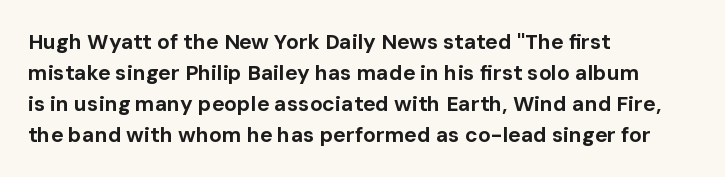
The image shows 21 px bold type, upright; set left-aligned, normal line spacing (1.47x), normal letter spacing, not underlined.
